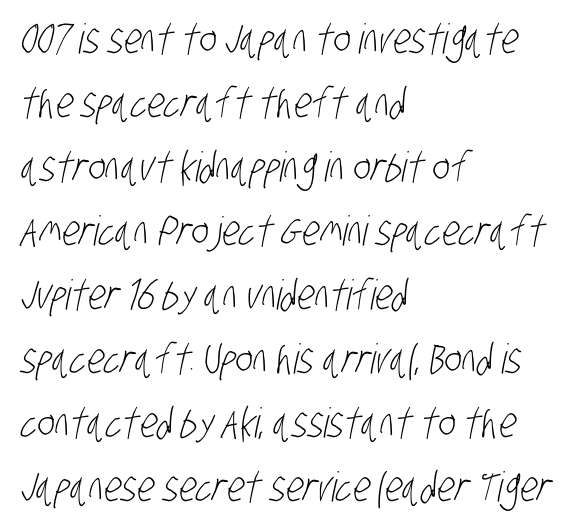
The image shows 41 px light, condensed sans-serif type; set left-aligned, normal line spacing (1.56x), normal letter spacing, not underlined; low stroke contrast and a large x-height.
